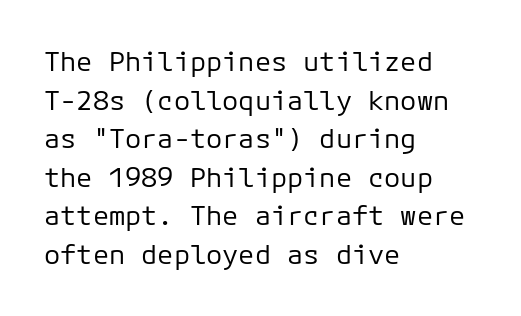
{"italic": "no", "bold": "no", "underline": "no", "align": "left", "line_spacing": "normal", "line_spacing_ratio": 1.43, "letter_spacing": "normal", "letter_spacing_em": 0.0, "glyph_px": 27}
